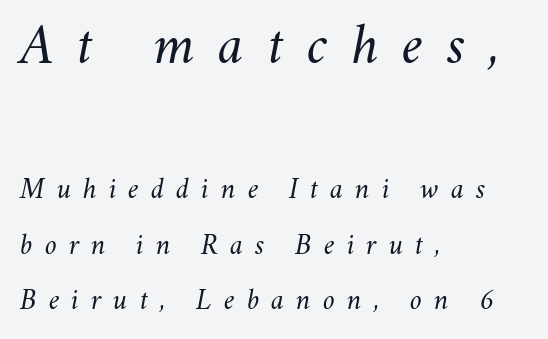
The image shows 59 px light type, italic (leaning right); set left-aligned, line spacing 1.85x, unusually wide letter spacing (+0.4 em), not underlined; the first (top) block is 1.97x larger; medium stroke contrast and a small x-height.
